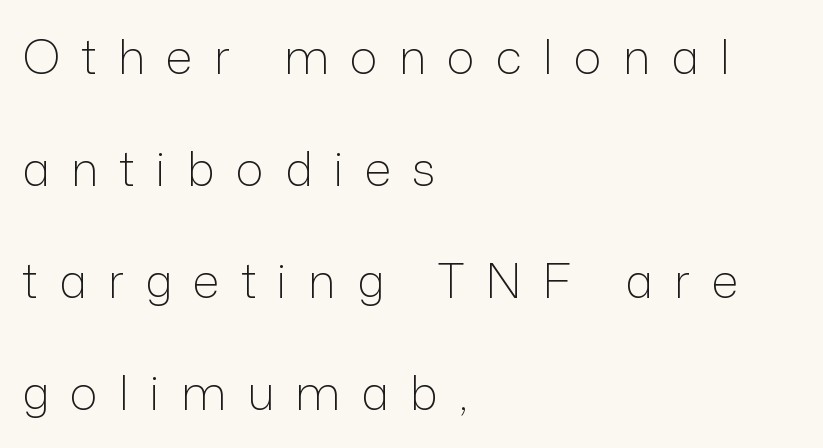
Upright lettering throughout. Caption: multi-line text, flush left, ragged right. Is the letter spacing exaggerated? Yes — the characters are pushed far apart. Classification — sans serif.
